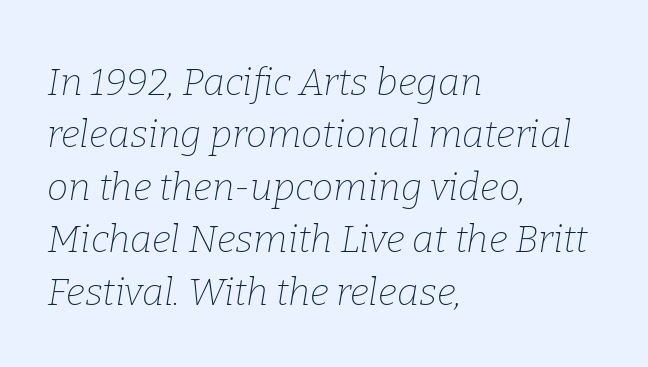
The image shows 38 px thin serif type, italic (leaning right); set left-aligned, normal line spacing (1.38x), normal letter spacing, not underlined; low stroke contrast and a medium x-height.
